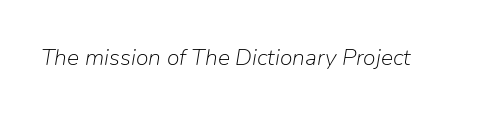
Q: Is the text bold? A: No.
Q: Is the text italic (slanted)? A: Yes, it leans right by about 9 degrees.
Q: Is the text underlined? A: No.
Q: Is the spacing between letters normal or unusually wide? A: Normal.
